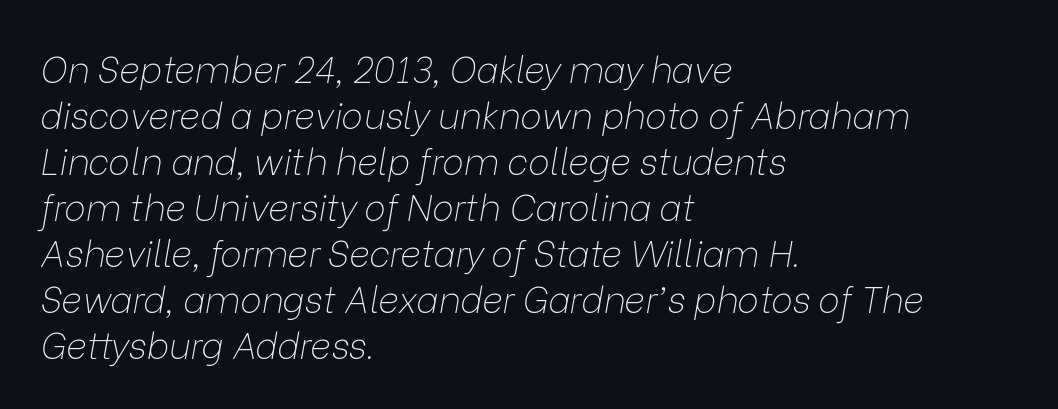
{"italic": "yes", "lean": "right", "slant_degrees": 9, "bold": "no", "weight": "thin", "width": "normal", "stroke_contrast": "low", "x_height": "medium", "monospaced": "no", "underline": "no", "align": "left", "line_spacing": "normal", "line_spacing_ratio": 1.28, "letter_spacing": "normal", "letter_spacing_em": 0.0, "glyph_px": 36}
